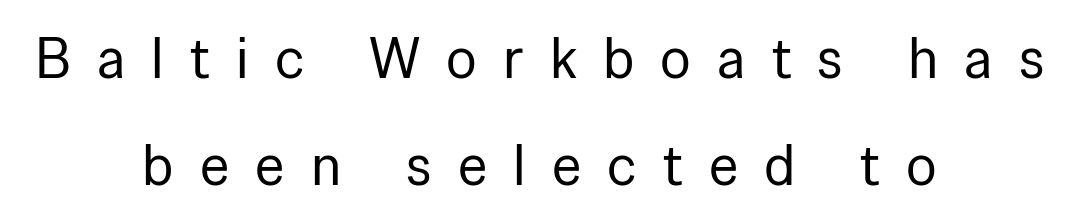
The image shows 57 px regular-weight sans-serif type, upright; set centered, line spacing 1.87x, unusually wide letter spacing (+0.46 em), not underlined; low stroke contrast and a medium x-height.
